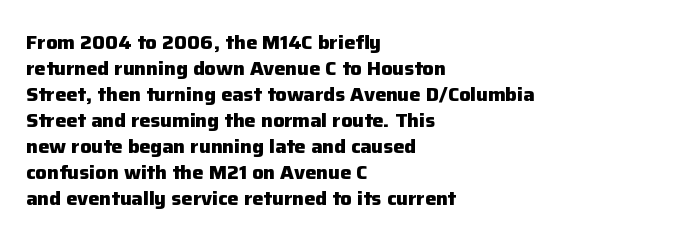
The lettering holds an erect, upright posture throughout. The text block is weighted toward the left margin, trailing off unevenly rightward. The strokes are fattened all the way to bold. Bare-footed words on every line.
